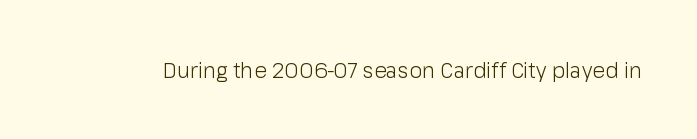
{"italic": "no", "bold": "no", "underline": "no", "letter_spacing": "normal", "letter_spacing_em": 0.0, "glyph_px": 21}
